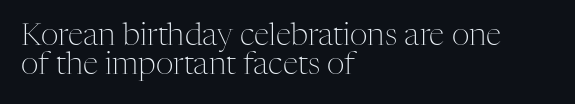
Reading down the column, the eye jumps only a short way to each next line. The compositor pushed each line to the left boundary. The passage shown is typed in a proportional face where columns would drift. You can tell from the footed stems that serif type was used. Counters stay open thanks to moderate or lighter strokes. Quick note: underline off.
